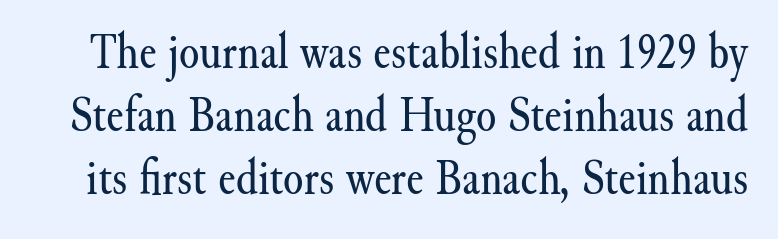
{"serif": "yes", "italic": "no", "bold": "no", "weight": "regular", "width": "normal", "stroke_contrast": "medium", "x_height": "small", "monospaced": "no", "underline": "no", "line_spacing_ratio": 1.21, "letter_spacing": "normal", "letter_spacing_em": 0.0, "glyph_px": 52}
